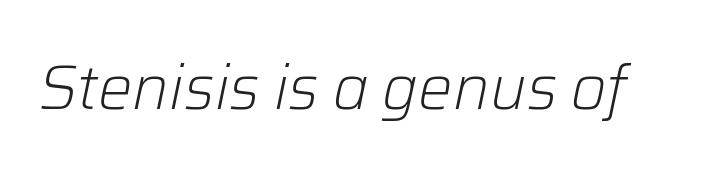
Q: Is the text bold? A: No.
Q: Is the text italic (slanted)? A: Yes, it leans right by about 12 degrees.
Q: Is the text underlined? A: No.
Q: Is the spacing between letters normal or unusually wide? A: Normal.
Q: Width (condensed, normal, or wide)? A: Normal.
Q: Stroke contrast? A: Low.
Q: x-height? A: Medium.
Q: Monospaced? A: No.
